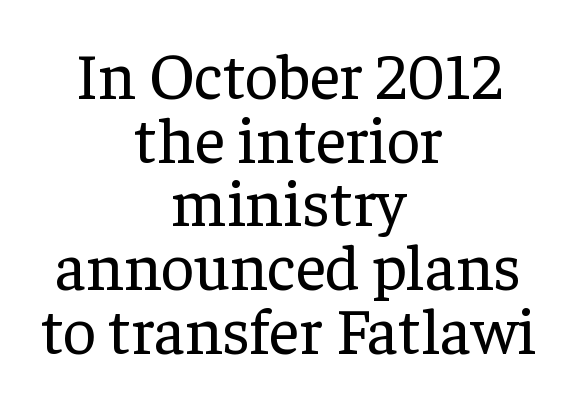
{"serif": "yes", "italic": "no", "bold": "no", "weight": "regular", "width": "normal", "stroke_contrast": "low", "x_height": "medium", "monospaced": "no", "underline": "no", "align": "center", "line_spacing": "tight", "line_spacing_ratio": 0.98, "letter_spacing": "normal", "letter_spacing_em": 0.0, "glyph_px": 65}
